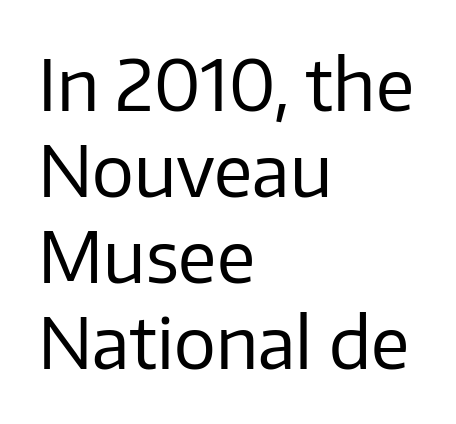
Q: Is the text bold? A: No.
Q: Is the text italic (slanted)? A: No, it is upright.
Q: Is the typeface a serif or a sans-serif typeface? A: Sans-serif.
Q: Is the text underlined? A: No.
Q: How is the paragraph aligned? A: Left-aligned.
Q: Is the spacing between letters normal or unusually wide? A: Normal.
Q: Width (condensed, normal, or wide)? A: Normal.
Q: Stroke contrast? A: Low.
Q: x-height? A: Medium.
Q: Monospaced? A: No.
